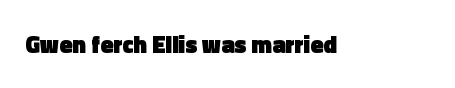
Q: Is the text bold? A: Yes.
Q: Is the text italic (slanted)? A: No, it is upright.
Q: Is the text underlined? A: No.
Q: Is the spacing between letters normal or unusually wide? A: Normal.
